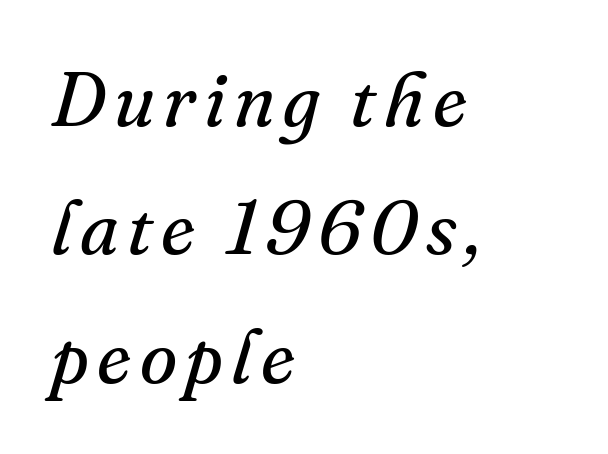
The image shows 76 px regular-weight serif type, italic (leaning right); set left-aligned, normal line spacing (1.69x), not underlined; medium stroke contrast and a small x-height.
